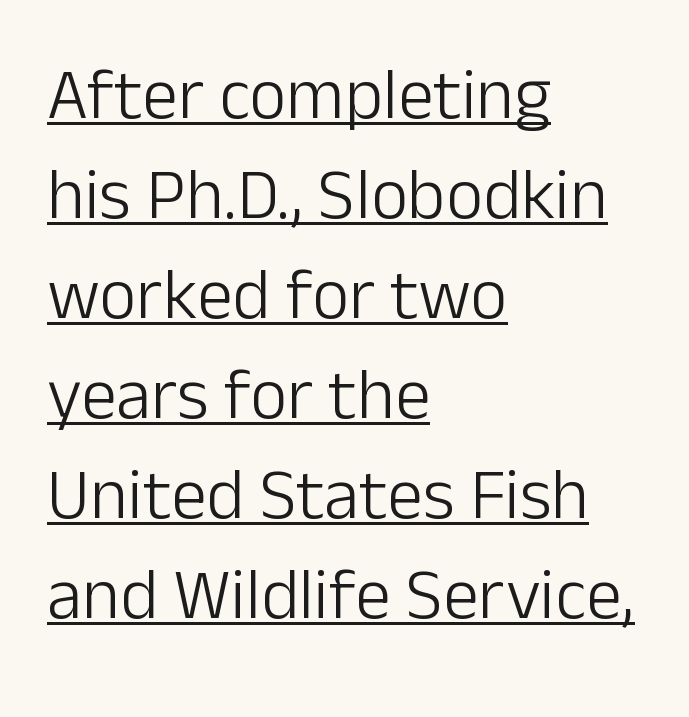
{"serif": "no", "italic": "no", "bold": "no", "weight": "light", "width": "normal", "stroke_contrast": "low", "x_height": "medium", "monospaced": "no", "underline": "yes", "align": "left", "line_spacing": "normal", "line_spacing_ratio": 1.39, "letter_spacing": "normal", "letter_spacing_em": 0.0, "glyph_px": 72}
